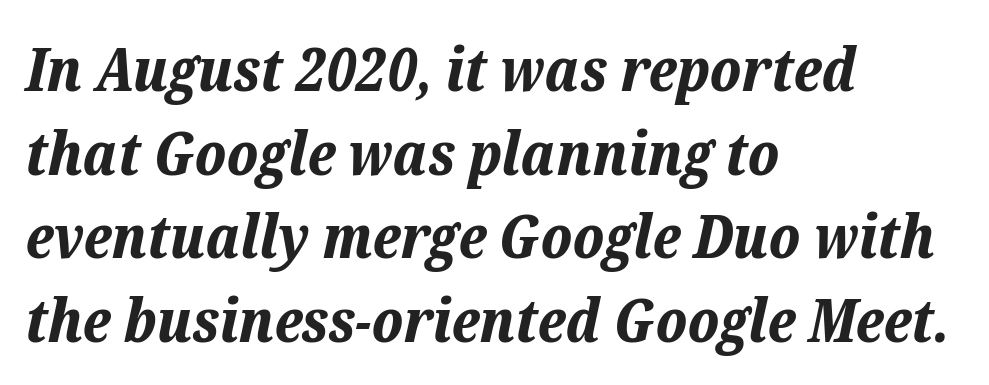
Compared with typical paragraphs, the rows here are spaced about the same. The type is set solid horizontally, with unmodified tracking. Each letter keeps its own natural width here, so spacing adapts to shape. Only glyphs here, with clear space below each row. The whole block is typeset with a tilt. Students, this is bold: see how much ink each stroke carries.
